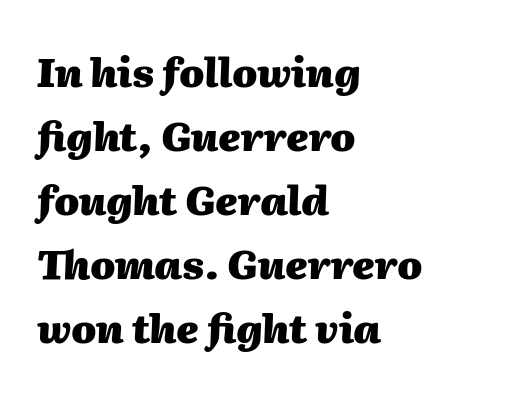
The image shows 40 px heavy type, italic (leaning right); set left-aligned, normal line spacing (1.6x), normal letter spacing, not underlined; medium stroke contrast and a medium x-height.
